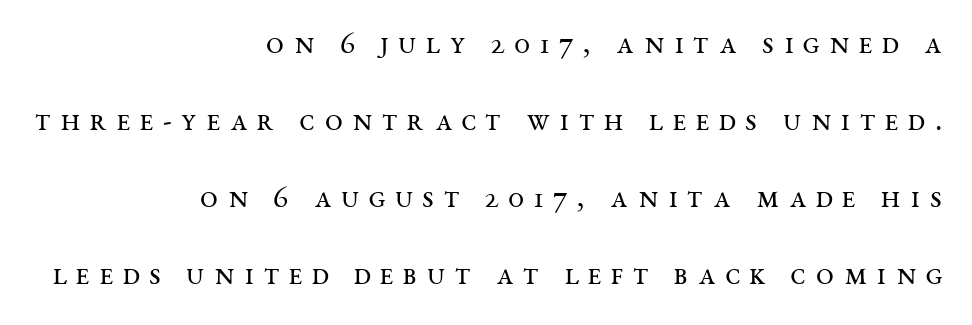
{"serif": "yes", "italic": "no", "bold": "no", "weight": "regular", "width": "wide", "stroke_contrast": "medium", "x_height": "large", "monospaced": "no", "underline": "no", "align": "right", "line_spacing": "loose", "line_spacing_ratio": 2.41, "letter_spacing": "wide", "letter_spacing_em": 0.3, "glyph_px": 32}
